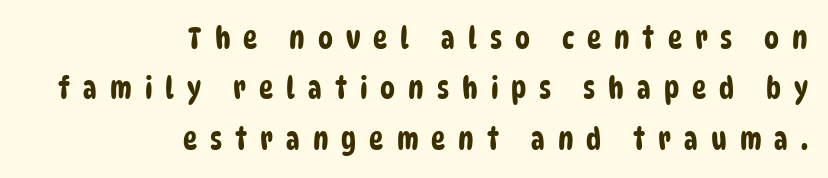
The image shows 30 px condensed sans-serif type; set right-aligned, normal line spacing (1.68x), unusually wide letter spacing (+0.43 em), not underlined; low stroke contrast and a large x-height.
